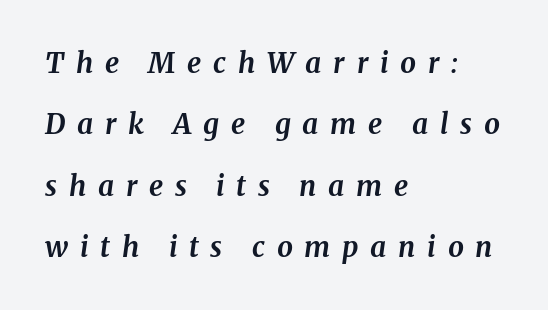
The image shows 28 px bold serif type, italic (leaning right); set left-aligned, loose line spacing (2.19x), unusually wide letter spacing (+0.42 em), not underlined; medium stroke contrast and a medium x-height.
